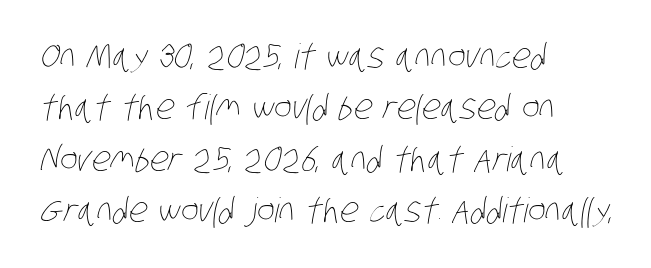
Q: Is the text bold? A: No.
Q: Is the text underlined? A: No.
Q: How is the paragraph aligned? A: Left-aligned.
Q: Is the spacing between letters normal or unusually wide? A: Normal.
Q: Is the spacing between lines tight, normal or loose? A: Normal.
Q: Width (condensed, normal, or wide)? A: Condensed.
Q: Stroke contrast? A: Low.
Q: x-height? A: Large.
Q: Monospaced? A: No.
